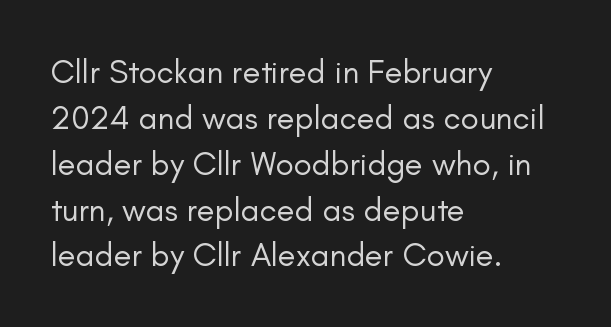
Q: Is the text bold? A: No.
Q: Is the text italic (slanted)? A: No, it is upright.
Q: Is the typeface a serif or a sans-serif typeface? A: Sans-serif.
Q: Is the text underlined? A: No.
Q: How is the paragraph aligned? A: Left-aligned.
Q: Is the spacing between letters normal or unusually wide? A: Normal.
Q: Is the spacing between lines tight, normal or loose? A: Normal.
Q: Width (condensed, normal, or wide)? A: Normal.
Q: Stroke contrast? A: Low.
Q: x-height? A: Small.
Q: Monospaced? A: No.
